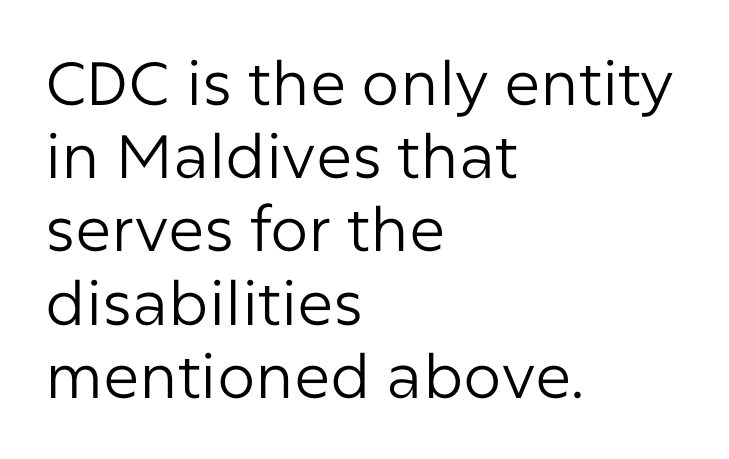
The image shows 61 px regular-weight sans-serif type, upright; set left-aligned, line spacing 1.2x, normal letter spacing, not underlined; low stroke contrast and a medium x-height.
